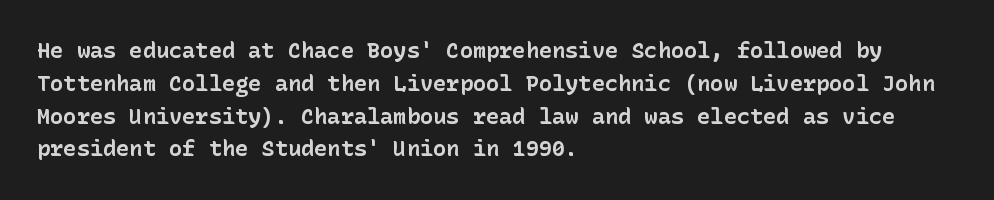
Q: Is the text bold? A: Yes.
Q: Is the text italic (slanted)? A: No, it is upright.
Q: Is the text underlined? A: No.
Q: How is the paragraph aligned? A: Left-aligned.
Q: Is the spacing between letters normal or unusually wide? A: Normal.
Q: Is the spacing between lines tight, normal or loose? A: Normal.
